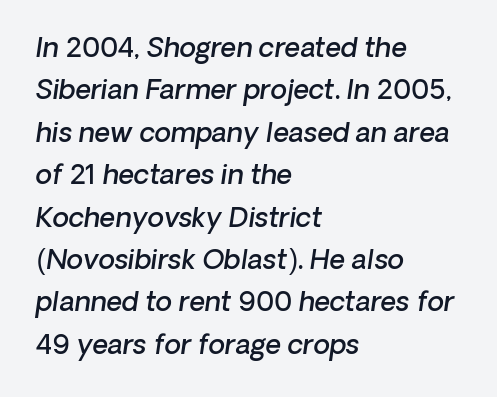
{"italic": "yes", "lean": "right", "slant_degrees": 8, "bold": "semi", "underline": "no", "align": "left", "line_spacing": "normal", "line_spacing_ratio": 1.57, "letter_spacing": "normal", "letter_spacing_em": 0.0, "glyph_px": 27}
